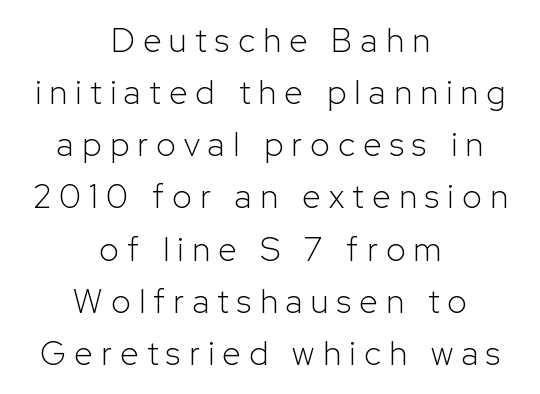
Think of a printed novel: that variable character pitch is what you see here. Look at the tracking — it's clearly loosened, letters drifting apart. Only glyphs here, with clear space below each row. A roman cut, with each character standing at attention. This sample uses a sans-serif face.
